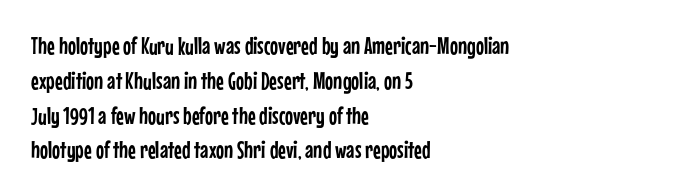
{"italic": "no", "underline": "no", "align": "left", "line_spacing": "normal", "line_spacing_ratio": 1.45, "letter_spacing": "normal", "letter_spacing_em": 0.0, "glyph_px": 24}
